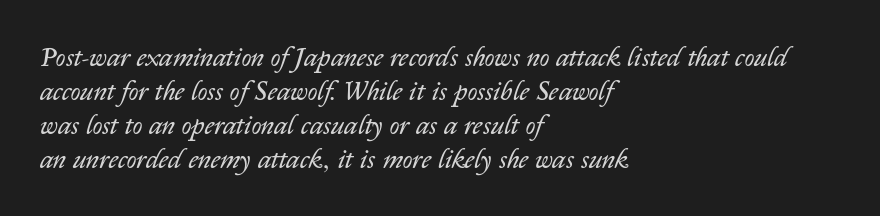
{"italic": "yes", "lean": "right", "slant_degrees": 14, "bold": "no", "underline": "no", "align": "left", "line_spacing": "normal", "line_spacing_ratio": 1.26, "letter_spacing": "normal", "letter_spacing_em": 0.0, "glyph_px": 27}
